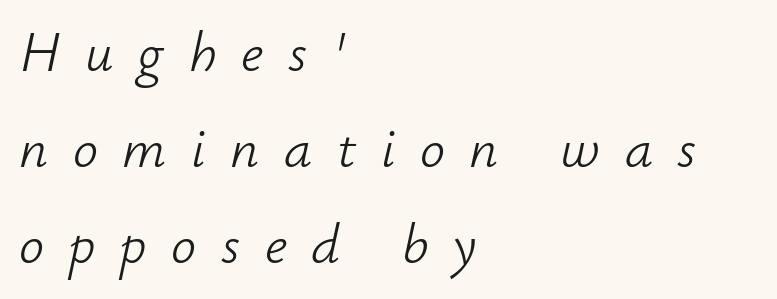
Horizontal alignment here is leftward, the default for most running prose. Italic? Definitely — the glyphs are oblique. Is the letter spacing exaggerated? Yes — the characters are pushed far apart. Type without underlining. No chunkiness to these letters — they're not bold.
